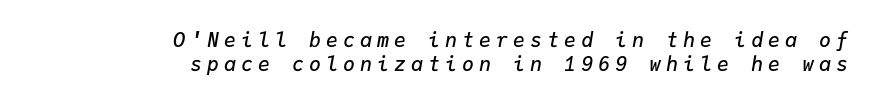
{"italic": "yes", "lean": "right", "slant_degrees": 9, "bold": "semi", "underline": "no", "align": "right", "line_spacing_ratio": 1.22, "letter_spacing": "wide", "letter_spacing_em": 0.25, "glyph_px": 20}
